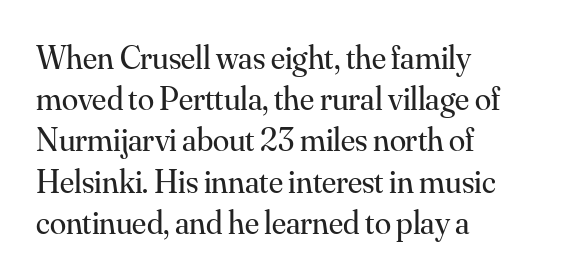
This is serif lettering, the kind often seen in printed books. If you drew a line through each stem, it would be perfectly vertical. Is the block centered? No — it sits flush against the left margin. The rows are spaced the way most documents space them.
